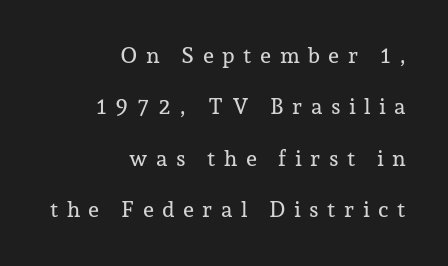
{"italic": "no", "underline": "no", "align": "right", "line_spacing": "loose", "line_spacing_ratio": 2.34, "letter_spacing": "wide", "letter_spacing_em": 0.38, "glyph_px": 22}
